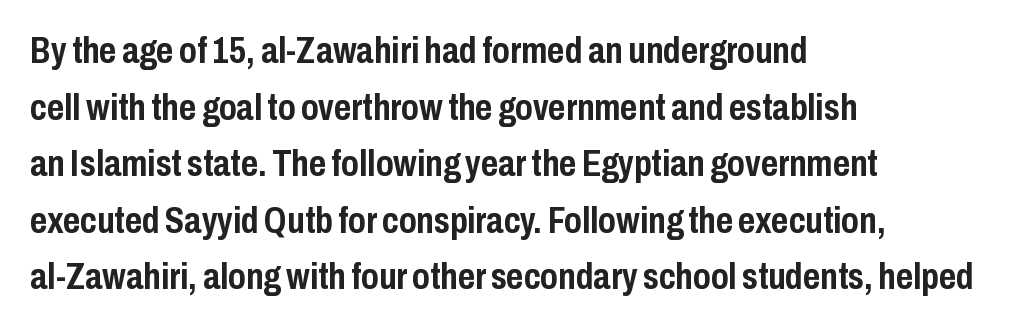
{"serif": "no", "italic": "no", "bold": "yes", "weight": "semibold", "width": "condensed", "stroke_contrast": "low", "x_height": "medium", "monospaced": "no", "underline": "no", "align": "left", "line_spacing": "normal", "line_spacing_ratio": 1.53, "letter_spacing": "normal", "letter_spacing_em": 0.0, "glyph_px": 37}
